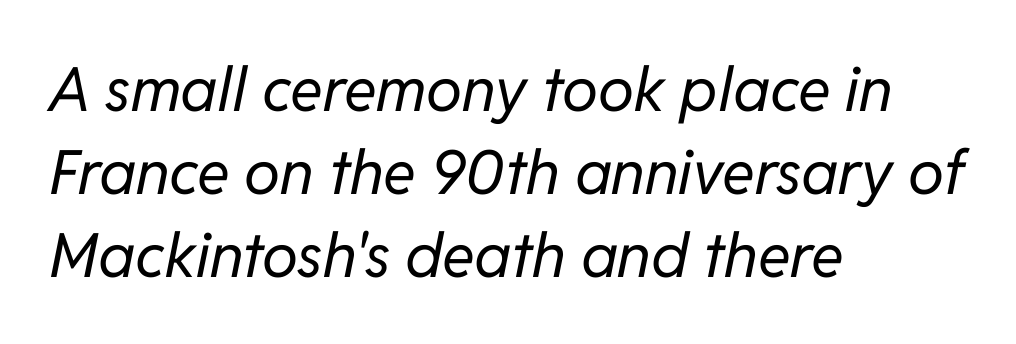
{"italic": "yes", "lean": "right", "slant_degrees": 11, "bold": "no", "weight": "regular", "width": "normal", "stroke_contrast": "low", "x_height": "medium", "monospaced": "no", "underline": "no", "align": "left", "line_spacing": "normal", "line_spacing_ratio": 1.36, "letter_spacing": "normal", "letter_spacing_em": 0.0, "glyph_px": 61}
